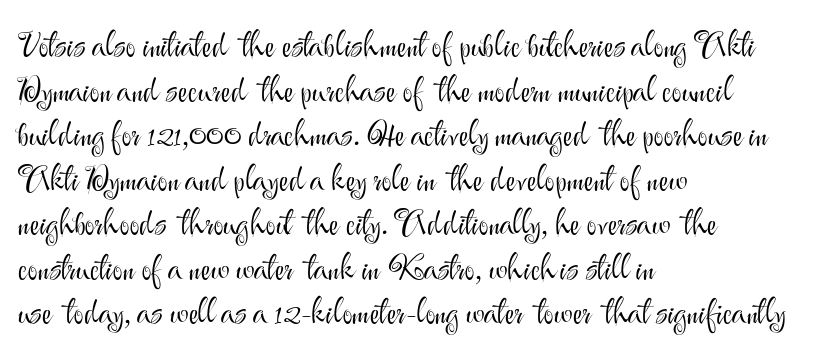
The leading is moderate, giving the passage an even texture. Stems and bowls with no extra thickness — not bold. The text was rendered using a sans face with plain stroke endings. Just letters on the line, the space beneath them empty. No extra tracking has been applied to these lines.
